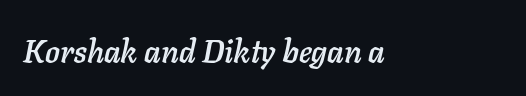
Is this a fixed-width face? No — the glyphs have proportional, varying widths. Between one letter and the next there's only the usual sliver of space. The lettering tilts uniformly, giving the passage an italic look. Only glyphs here, with clear space below each row.
